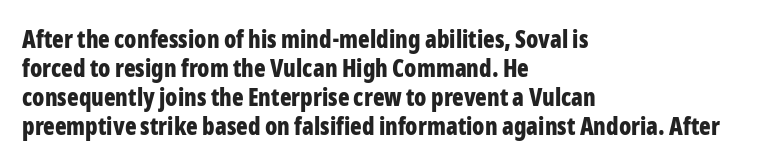
The image shows 24 px bold type, upright; set left-aligned, line spacing 1.21x, normal letter spacing, not underlined.
